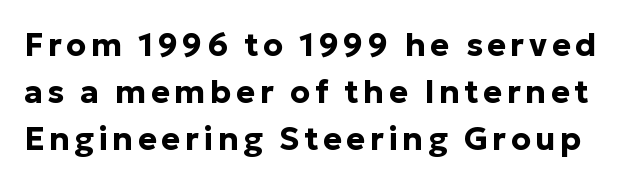
The image shows 32 px bold sans-serif type, upright; set normal line spacing (1.47x), not underlined; low stroke contrast and a medium x-height.
